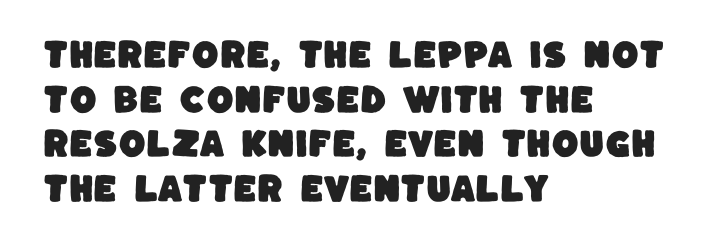
The image shows 31 px sans-serif type; set left-aligned, normal line spacing (1.44x), normal letter spacing, not underlined; low stroke contrast and a large x-height.
